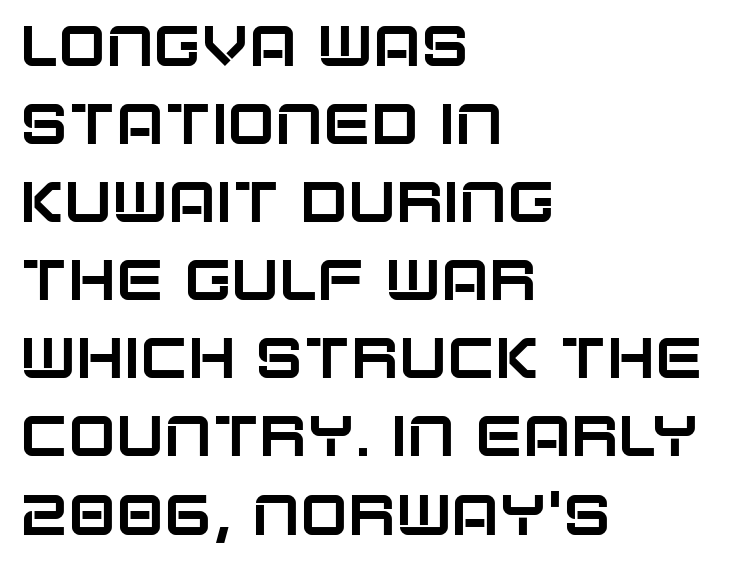
{"serif": "no", "italic": "no", "width": "normal", "stroke_contrast": "low", "x_height": "large", "monospaced": "no", "underline": "no", "align": "left", "line_spacing": "normal", "line_spacing_ratio": 1.37, "letter_spacing": "normal", "letter_spacing_em": 0.0, "glyph_px": 57}
